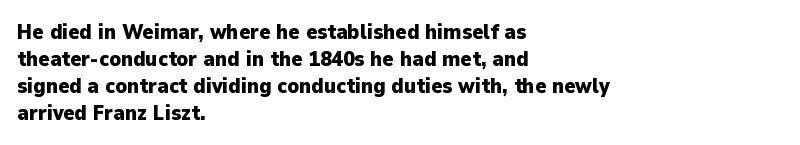
Which margin do the lines hug? The left one — the right edge is uneven. The foot of each line stays bare and open. Strokes here are thick enough to call this a true bold. Does the lettering tilt? It doesn't — this is upright. You could call the tracking neutral — neither tight nor loose. Interline gaps are of average width in this sample.
